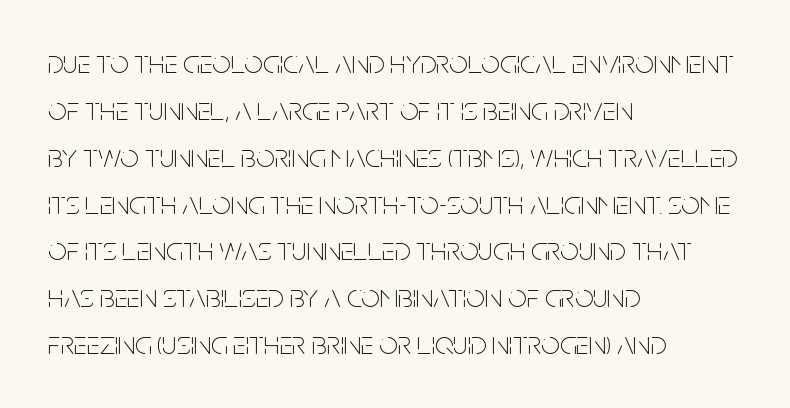
Q: Is the text bold? A: No.
Q: Is the text italic (slanted)? A: No, it is upright.
Q: Is the typeface a serif or a sans-serif typeface? A: Sans-serif.
Q: Is the text underlined? A: No.
Q: How is the paragraph aligned? A: Left-aligned.
Q: Is the spacing between letters normal or unusually wide? A: Normal.
Q: Is the spacing between lines tight, normal or loose? A: Normal.
Q: Width (condensed, normal, or wide)? A: Condensed.
Q: Stroke contrast? A: Low.
Q: x-height? A: Large.
Q: Monospaced? A: No.
